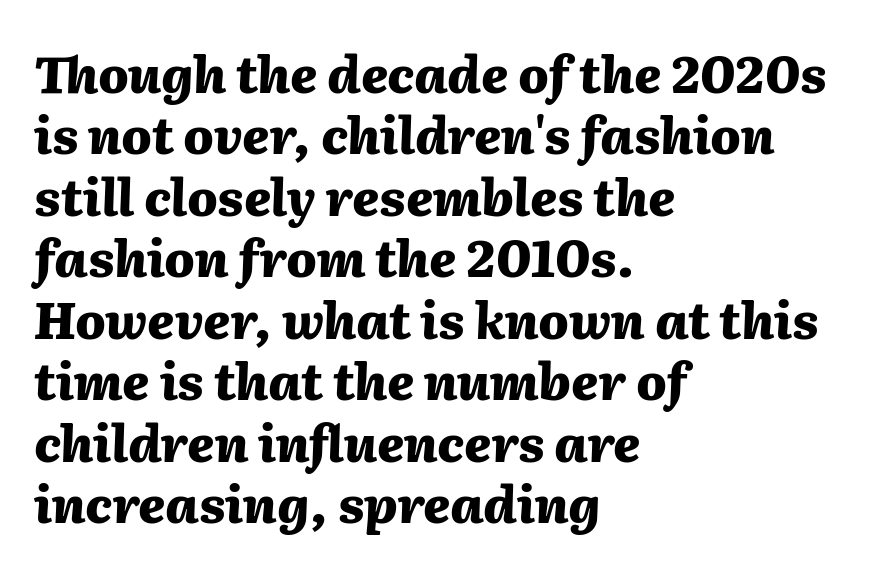
Q: Is the text bold? A: Yes.
Q: Is the text italic (slanted)? A: Yes, it leans right by about 2 degrees.
Q: Is the text underlined? A: No.
Q: How is the paragraph aligned? A: Left-aligned.
Q: Is the spacing between letters normal or unusually wide? A: Normal.
Q: Width (condensed, normal, or wide)? A: Normal.
Q: Stroke contrast? A: Medium.
Q: x-height? A: Medium.
Q: Monospaced? A: No.
